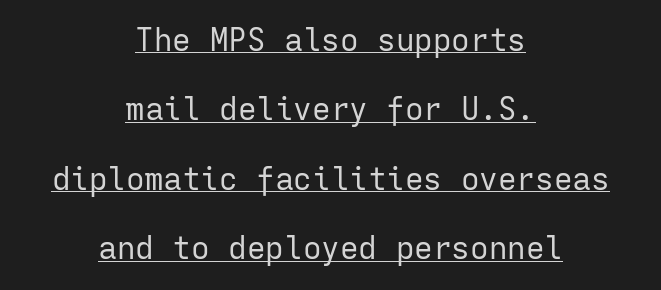
Q: Is the text bold? A: No.
Q: Is the text italic (slanted)? A: No, it is upright.
Q: Is the typeface a serif or a sans-serif typeface? A: Sans-serif.
Q: Is the text underlined? A: Yes.
Q: How is the paragraph aligned? A: Centered.
Q: Is the spacing between letters normal or unusually wide? A: Normal.
Q: Is the spacing between lines tight, normal or loose? A: Loose.
Q: Width (condensed, normal, or wide)? A: Normal.
Q: Stroke contrast? A: Low.
Q: x-height? A: Medium.
Q: Monospaced? A: Yes.
